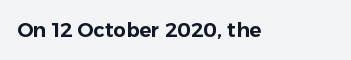
{"italic": "no", "underline": "no", "letter_spacing": "normal", "letter_spacing_em": 0.0, "glyph_px": 20}
